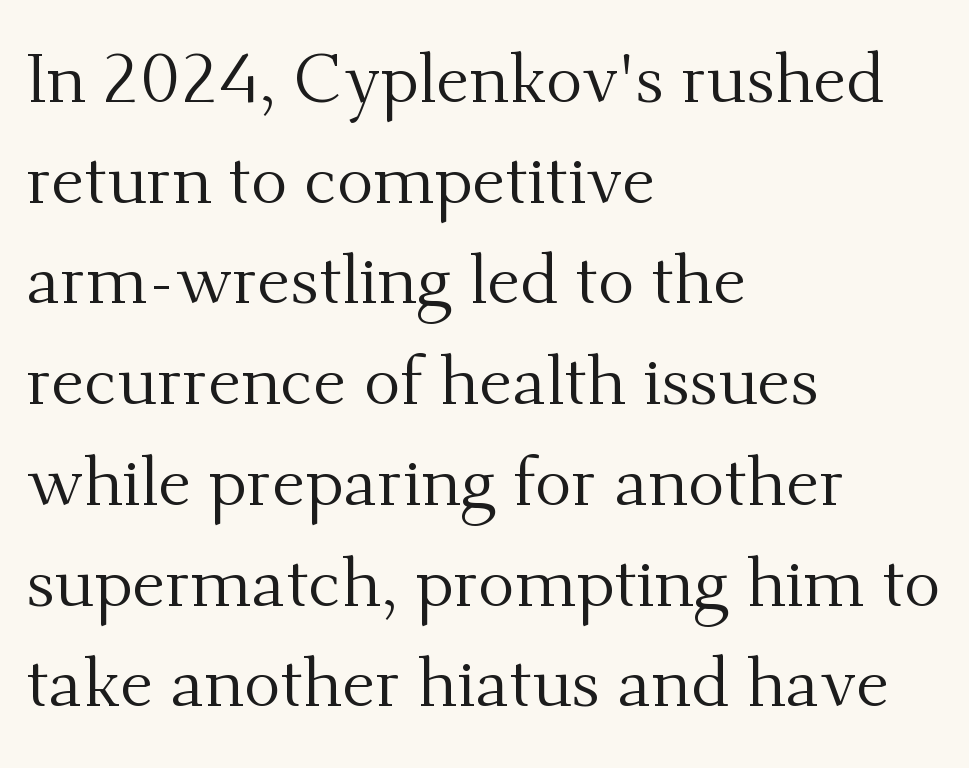
Q: Is the text bold? A: No.
Q: Is the text italic (slanted)? A: No, it is upright.
Q: Is the typeface a serif or a sans-serif typeface? A: Serif.
Q: Is the text underlined? A: No.
Q: How is the paragraph aligned? A: Left-aligned.
Q: Is the spacing between letters normal or unusually wide? A: Normal.
Q: Is the spacing between lines tight, normal or loose? A: Normal.
Q: Width (condensed, normal, or wide)? A: Normal.
Q: Stroke contrast? A: Medium.
Q: x-height? A: Small.
Q: Monospaced? A: No.
